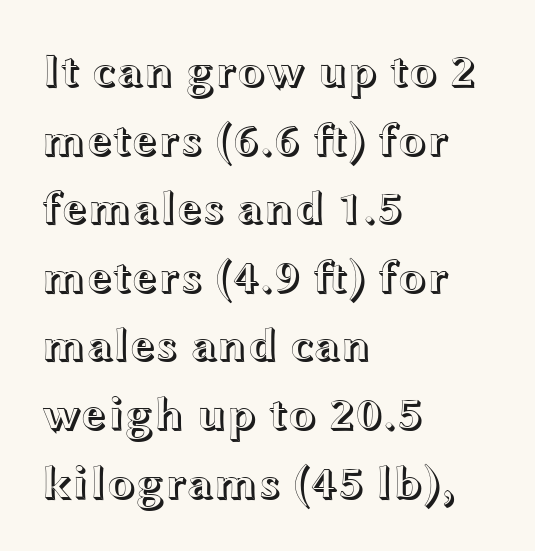
Q: Is the text italic (slanted)? A: No, it is upright.
Q: Is the text underlined? A: No.
Q: How is the paragraph aligned? A: Left-aligned.
Q: Is the spacing between letters normal or unusually wide? A: Normal.
Q: Is the spacing between lines tight, normal or loose? A: Normal.
Q: Width (condensed, normal, or wide)? A: Wide.
Q: x-height? A: Medium.
Q: Monospaced? A: No.
